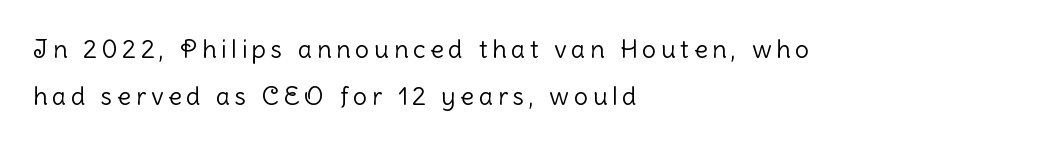
Q: Is the text bold? A: No.
Q: Is the text italic (slanted)? A: No, it is upright.
Q: Is the text underlined? A: No.
Q: How is the paragraph aligned? A: Left-aligned.
